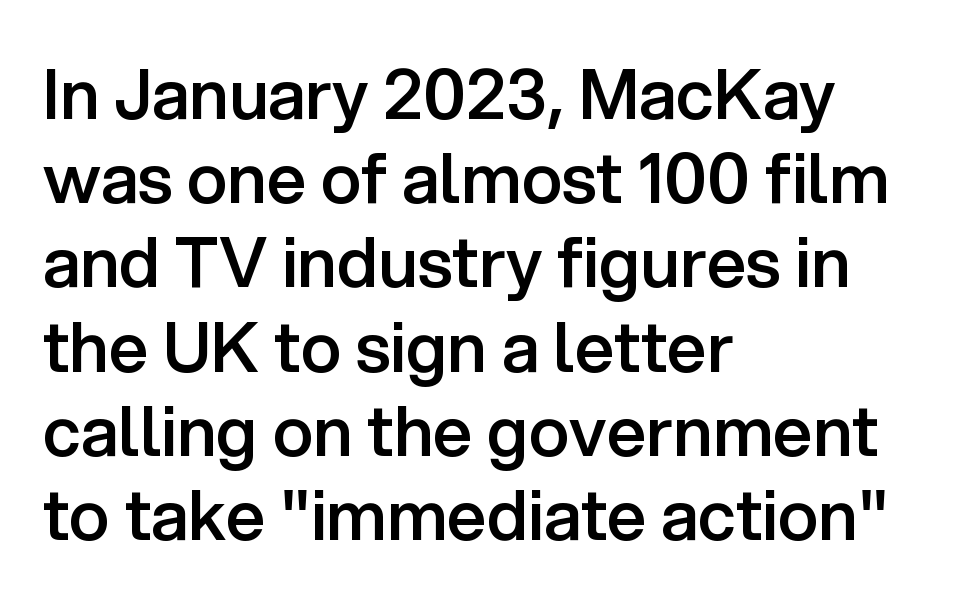
Q: Is the text bold? A: Semi-bold.
Q: Is the text italic (slanted)? A: No, it is upright.
Q: Is the typeface a serif or a sans-serif typeface? A: Sans-serif.
Q: Is the text underlined? A: No.
Q: How is the paragraph aligned? A: Left-aligned.
Q: Is the spacing between letters normal or unusually wide? A: Normal.
Q: Width (condensed, normal, or wide)? A: Normal.
Q: Stroke contrast? A: Low.
Q: x-height? A: Medium.
Q: Monospaced? A: No.
